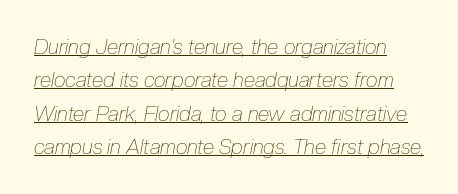
The image shows 21 px text type, italic (leaning right); set normal line spacing (1.59x), normal letter spacing, underlined.
